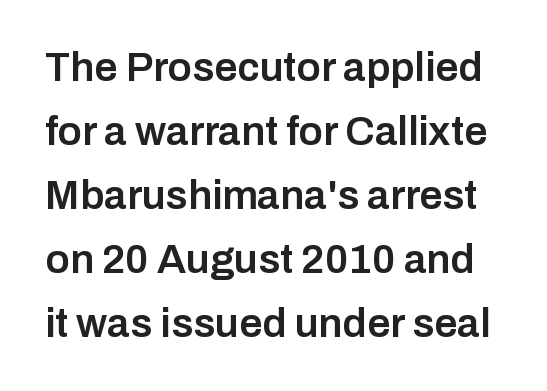
{"serif": "no", "italic": "no", "bold": "semi", "weight": "semibold", "width": "normal", "stroke_contrast": "low", "x_height": "medium", "monospaced": "no", "underline": "no", "line_spacing": "normal", "line_spacing_ratio": 1.56, "letter_spacing": "normal", "letter_spacing_em": 0.0, "glyph_px": 41}
